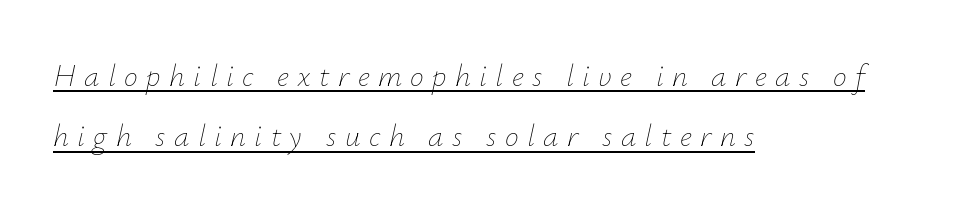
The image shows 31 px thin type, italic (leaning right); set left-aligned, loose line spacing (1.94x), unusually wide letter spacing (+0.27 em), underlined; low stroke contrast and a small x-height.
